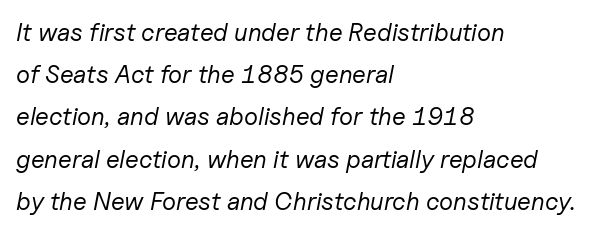
The image shows 25 px text type, italic (leaning right); set left-aligned, normal line spacing (1.69x), normal letter spacing, not underlined.
